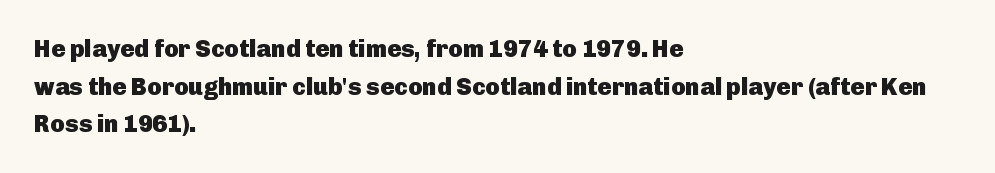
Q: Is the text bold? A: Yes.
Q: Is the text italic (slanted)? A: No, it is upright.
Q: Is the text underlined? A: No.
Q: How is the paragraph aligned? A: Left-aligned.
Q: Is the spacing between letters normal or unusually wide? A: Normal.
Q: Is the spacing between lines tight, normal or loose? A: Normal.
